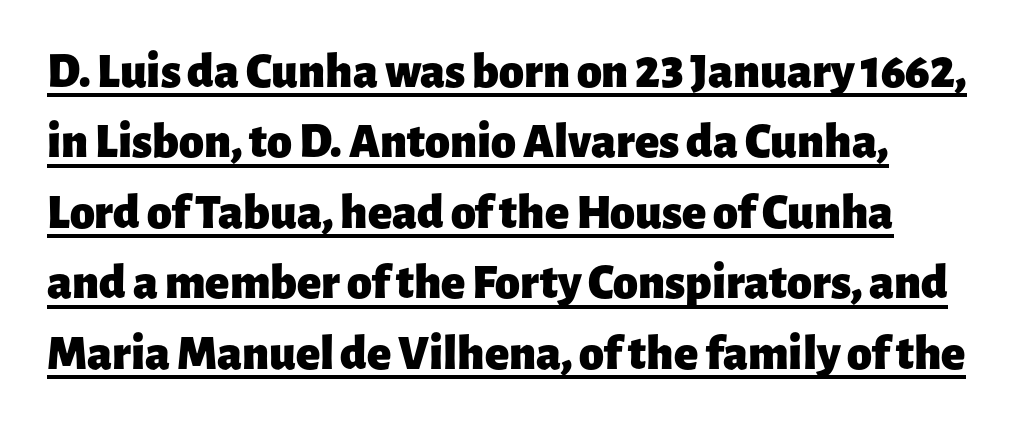
{"serif": "no", "italic": "no", "bold": "yes", "weight": "heavy", "width": "normal", "stroke_contrast": "low", "x_height": "medium", "monospaced": "no", "underline": "yes", "line_spacing": "normal", "line_spacing_ratio": 1.41, "letter_spacing": "normal", "letter_spacing_em": 0.0, "glyph_px": 50}
